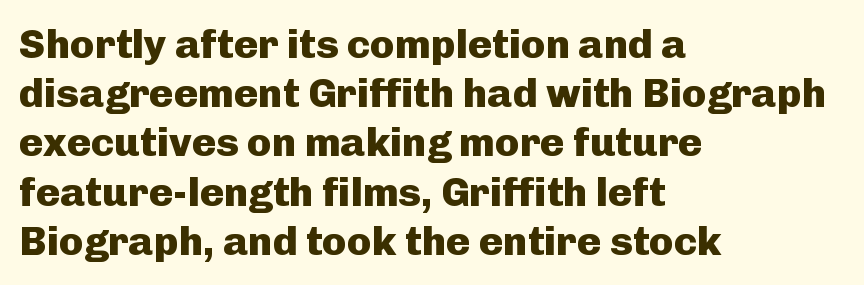
The image shows 41 px heavy sans-serif type, upright; set left-aligned, line spacing 1.2x, normal letter spacing, not underlined; low stroke contrast and a medium x-height.
